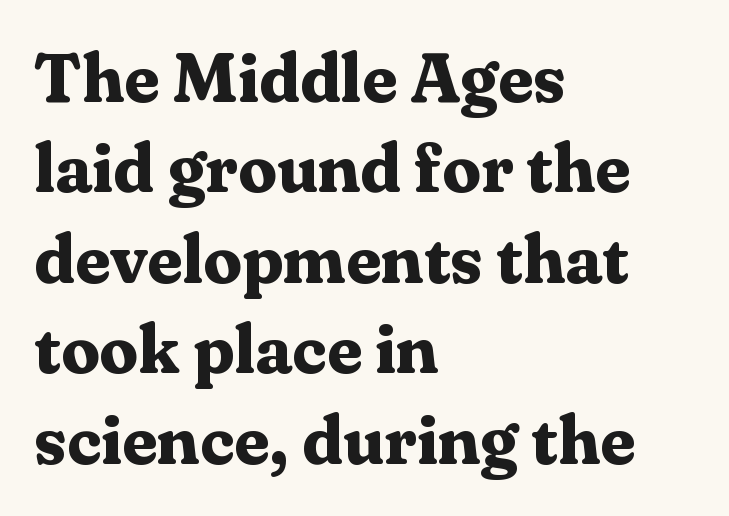
Q: Is the text bold? A: Yes.
Q: Is the text italic (slanted)? A: No, it is upright.
Q: Is the typeface a serif or a sans-serif typeface? A: Serif.
Q: Is the text underlined? A: No.
Q: How is the paragraph aligned? A: Left-aligned.
Q: Is the spacing between letters normal or unusually wide? A: Normal.
Q: Is the spacing between lines tight, normal or loose? A: Normal.
Q: Width (condensed, normal, or wide)? A: Normal.
Q: Stroke contrast? A: Medium.
Q: x-height? A: Medium.
Q: Monospaced? A: No.
